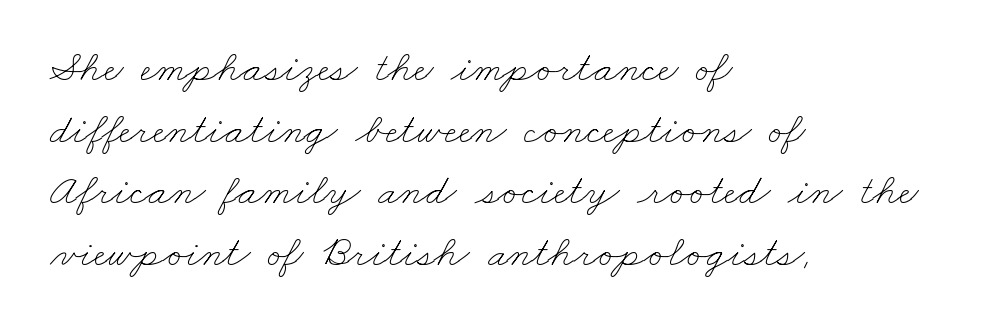
These lines are rendered in a variable-pitch font. No extra ink here — the face is not bold. This block has exactly the height ordinary leading produces. Line beginnings align vertically; line endings do not.
